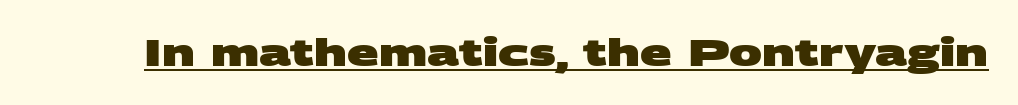
Underline: present. This sample uses a sans-serif face. In terms of letterspacing, this is plain default setting. A full-strength bold gives these letters their thick strokes.
